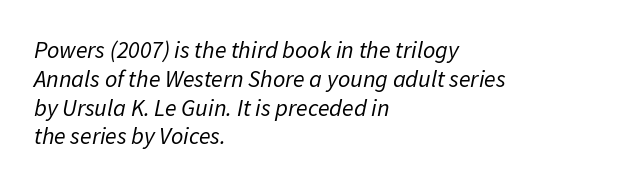
Unmarked baselines from the first word to the last. This is oblique type, the kind used for emphasis or titles. The weight would be labelled regular, book, light, or lighter still. The horizontal fit of the characters is conventional and even. Where is the straight margin? On the left.
